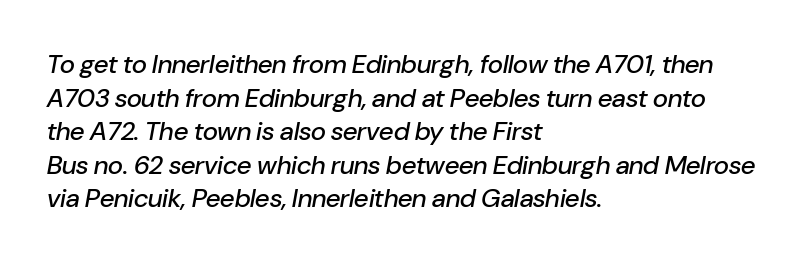
Bare-footed words on every line. There is no visible air inserted between adjacent glyphs. Quick note: italic. Every row of glyphs begins at an identical x-position on the left. This sample keeps an unexceptional amount of space between lines.
